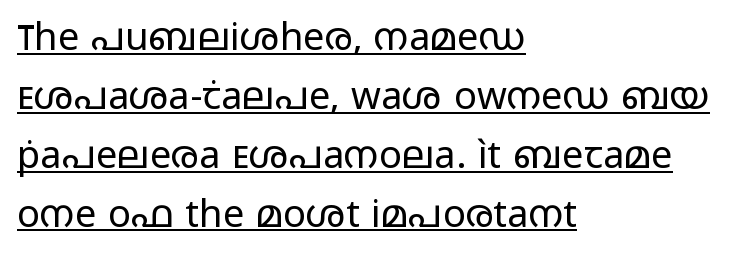
Ink coverage per letter is moderate at most. Honestly, the row spacing looks completely unremarkable. This rendering uses left alignment, leaving the right contour irregular. The letters advance in unequal steps, a hallmark of proportional type. Examine the stroke ends and you'll find no serifs. The face used here is rendered with its standard letterfit.
